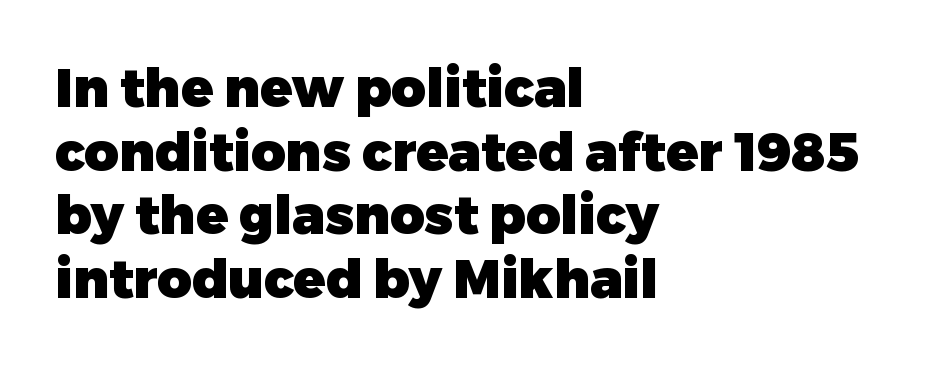
{"serif": "no", "italic": "no", "bold": "yes", "weight": "heavy", "width": "normal", "stroke_contrast": "low", "x_height": "medium", "monospaced": "no", "underline": "no", "align": "left", "line_spacing_ratio": 1.2, "letter_spacing": "normal", "letter_spacing_em": 0.0, "glyph_px": 53}
